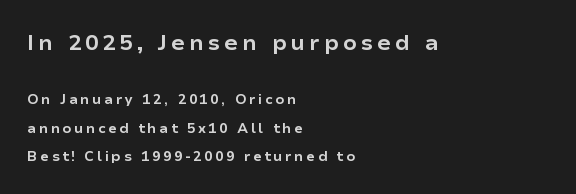
The image shows 22 px bold type, upright; set left-aligned, loose line spacing (2.03x), not underlined; the first (top) block is 1.57x larger.
